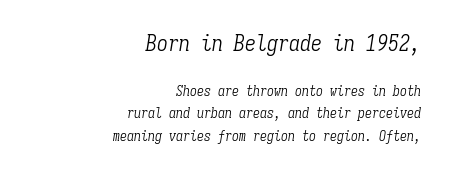
{"italic": "yes", "lean": "right", "slant_degrees": 9, "bold": "no", "underline": "no", "align": "right", "line_spacing": "normal", "line_spacing_ratio": 1.6, "letter_spacing": "normal", "letter_spacing_em": 0.0, "larger_block": "first", "size_ratio": 1.57, "glyph_px": 22}
